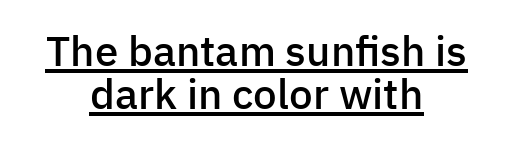
Line spacing here is tight. Here the designer chose a conventional face with non-uniform glyph widths. Do the letters lean? They stand straight. The rendering keeps characters at their native spacing. The paragraph shown floats in the horizontal middle.
